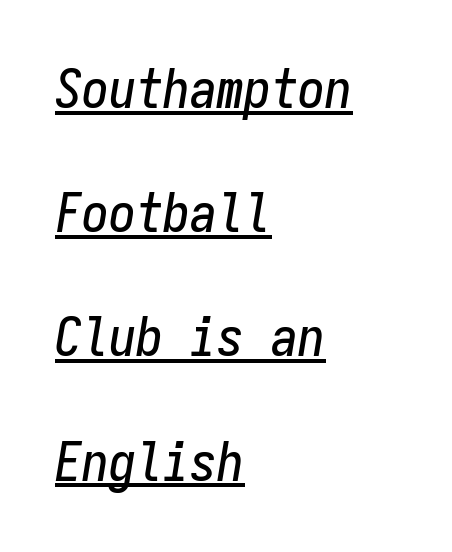
The image shows 54 px condensed type, italic (leaning right), monospaced; set left-aligned, loose line spacing (2.3x), normal letter spacing, underlined; low stroke contrast and a medium x-height.
